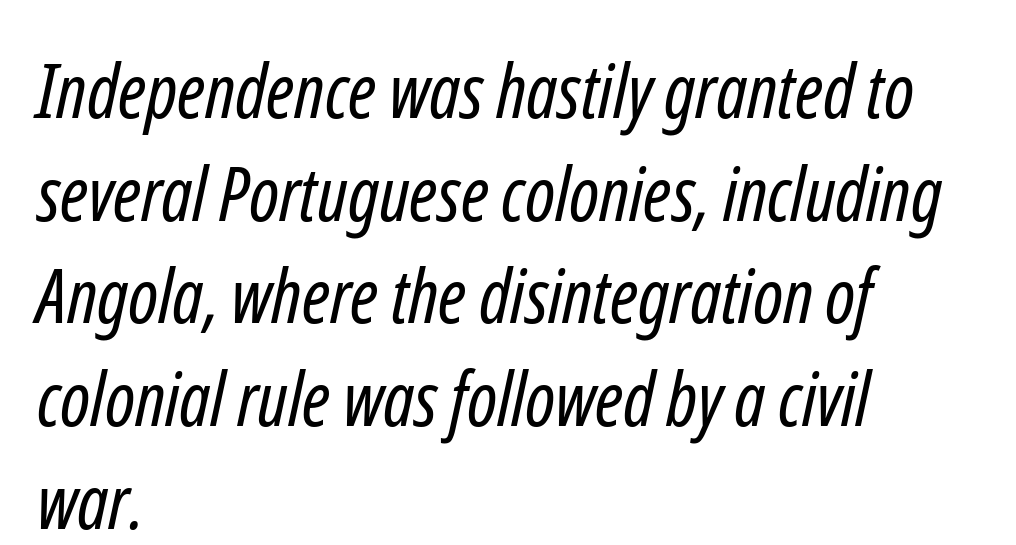
Regarding serifs, this sample does without them. One-word summary of the alignment: left. The rendering uses natural spacing where letterforms have individual widths. This block has exactly the height ordinary leading produces. How are the letters spaced? Ordinarily, with no added tracking. Counters stay open thanks to moderate or lighter strokes.
